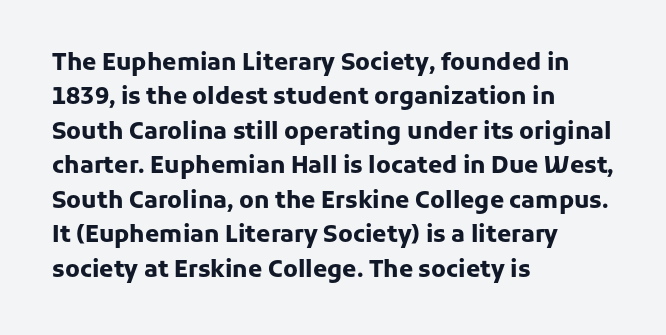
{"italic": "no", "bold": "yes", "underline": "no", "align": "left", "line_spacing": "normal", "line_spacing_ratio": 1.5, "letter_spacing": "normal", "letter_spacing_em": 0.0, "glyph_px": 23}
